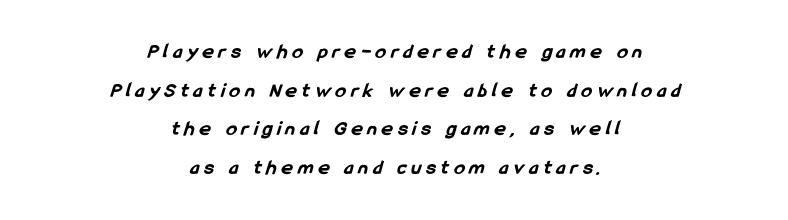
{"bold": "yes", "underline": "no", "align": "center", "line_spacing_ratio": 1.84, "letter_spacing": "wide", "letter_spacing_em": 0.25, "glyph_px": 21}
